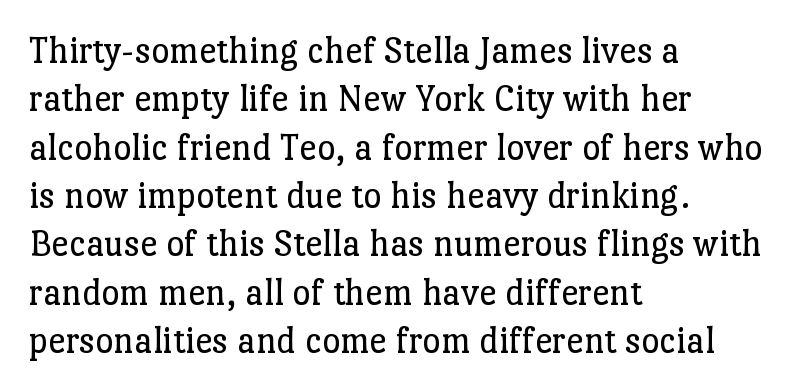
The image shows 39 px regular-weight serif type, upright; set left-aligned, line spacing 1.24x, normal letter spacing, not underlined; low stroke contrast and a medium x-height.
